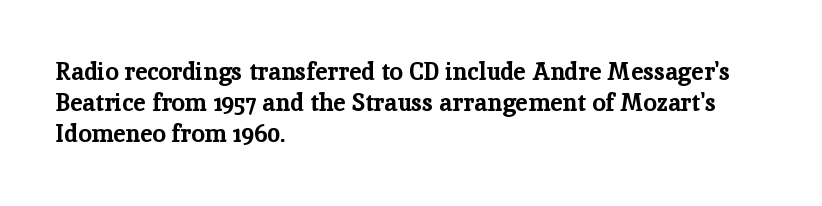
The image shows 24 px bold type, upright; set left-aligned, normal line spacing (1.3x), normal letter spacing, not underlined.
